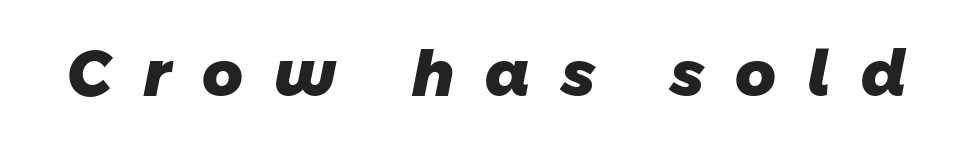
{"serif": "no", "bold": "yes", "weight": "heavy", "width": "normal", "stroke_contrast": "low", "x_height": "medium", "monospaced": "no", "underline": "no", "letter_spacing": "wide", "letter_spacing_em": 0.49, "glyph_px": 63}
